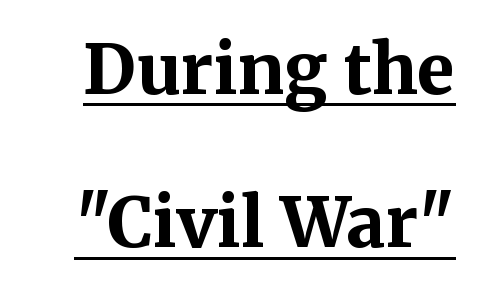
The image shows 69 px bold serif type, upright; set loose line spacing (2.22x), normal letter spacing, underlined; medium stroke contrast and a medium x-height.
